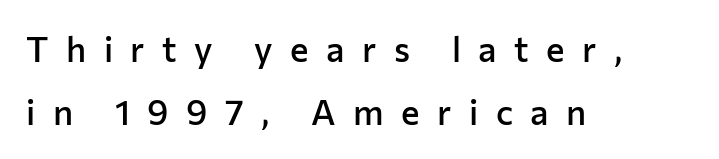
Q: Is the text bold? A: Semi-bold.
Q: Is the text italic (slanted)? A: No, it is upright.
Q: Is the typeface a serif or a sans-serif typeface? A: Sans-serif.
Q: Is the text underlined? A: No.
Q: How is the paragraph aligned? A: Left-aligned.
Q: Is the spacing between letters normal or unusually wide? A: Unusually wide.
Q: Width (condensed, normal, or wide)? A: Normal.
Q: Stroke contrast? A: Low.
Q: x-height? A: Medium.
Q: Monospaced? A: No.
